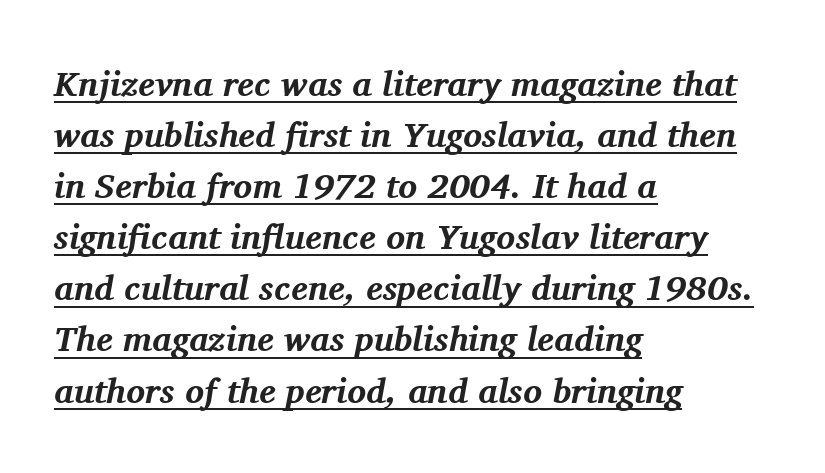
{"serif": "yes", "italic": "yes", "lean": "right", "slant_degrees": 11, "bold": "yes", "weight": "bold", "width": "normal", "stroke_contrast": "medium", "x_height": "medium", "monospaced": "no", "underline": "yes", "align": "left", "line_spacing": "normal", "line_spacing_ratio": 1.46, "letter_spacing": "normal", "letter_spacing_em": 0.0, "glyph_px": 35}
